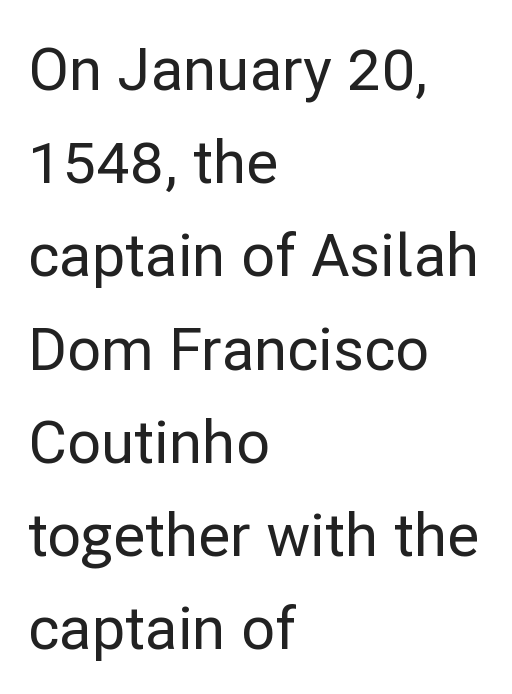
{"serif": "no", "italic": "no", "width": "normal", "stroke_contrast": "low", "x_height": "medium", "monospaced": "no", "underline": "no", "align": "left", "line_spacing": "normal", "line_spacing_ratio": 1.58, "letter_spacing": "normal", "letter_spacing_em": 0.0, "glyph_px": 59}
